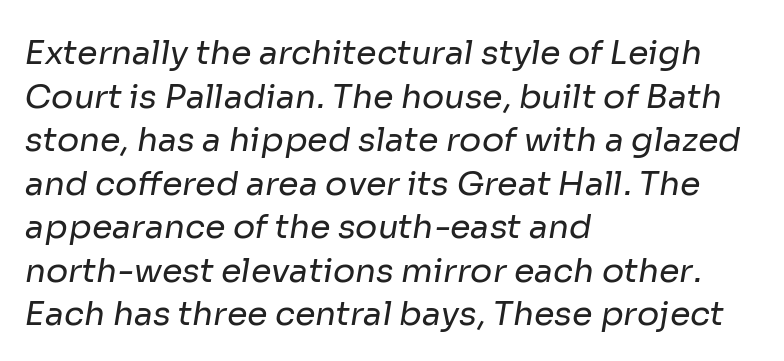
The image shows 33 px regular-weight sans-serif type; set left-aligned, normal line spacing (1.32x), normal letter spacing, not underlined; low stroke contrast and a medium x-height.
